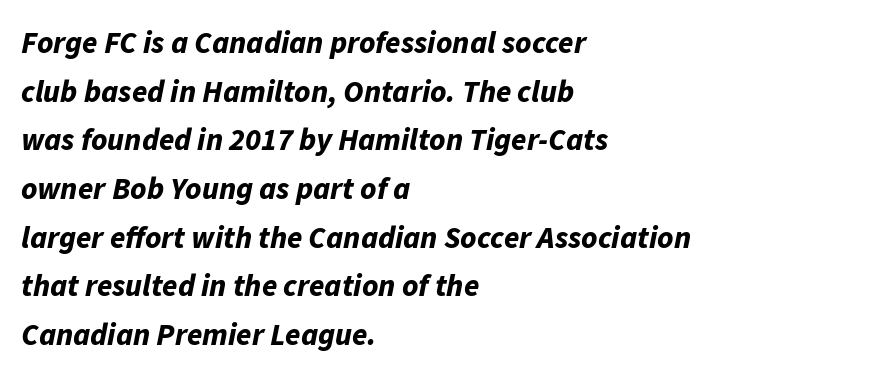
The image shows 31 px bold type, italic (leaning right); set left-aligned, normal line spacing (1.57x), normal letter spacing, not underlined; low stroke contrast and a medium x-height.
